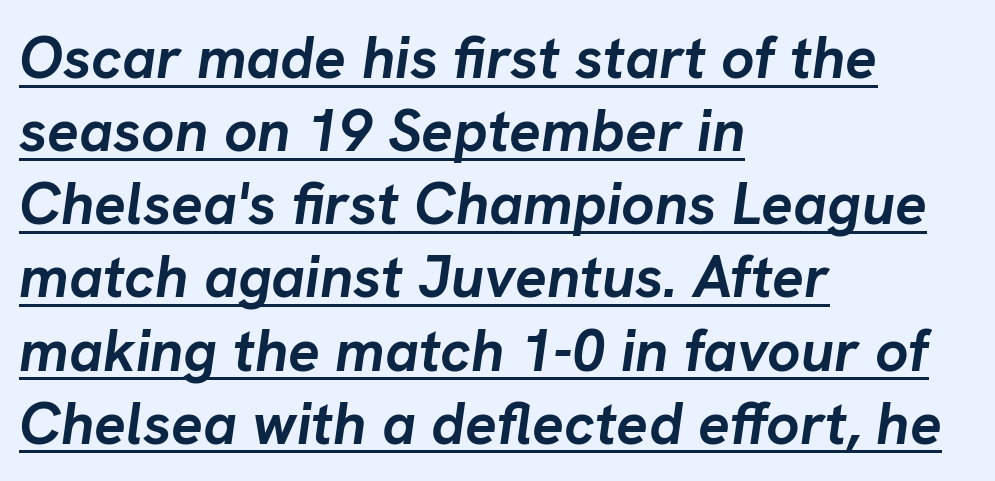
You could not count columns in this text — the font is proportionally spaced. Summary of weight: heavy, a full bold. Style check: oblique. This rendering leaves character spacing at its baseline value.
